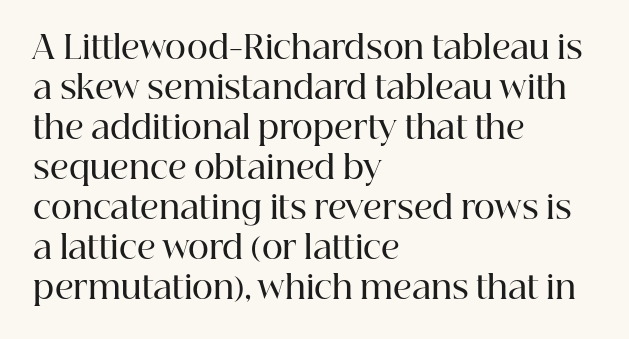
Q: Is the text bold? A: Semi-bold.
Q: Is the text italic (slanted)? A: No, it is upright.
Q: Is the typeface a serif or a sans-serif typeface? A: Serif.
Q: Is the text underlined? A: No.
Q: How is the paragraph aligned? A: Left-aligned.
Q: Is the spacing between letters normal or unusually wide? A: Normal.
Q: Is the spacing between lines tight, normal or loose? A: Normal.
Q: Width (condensed, normal, or wide)? A: Normal.
Q: Stroke contrast? A: High.
Q: x-height? A: Medium.
Q: Monospaced? A: No.
